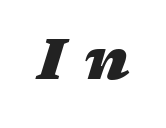
Notice how the stems are inclined rather than vertical — that's the hallmark of italics. On the weight axis this lands at bold, roughly 700. This rendering widens character spacing well past its baseline value. A bare baseline throughout the passage. These lines are rendered in a variable-pitch font.
